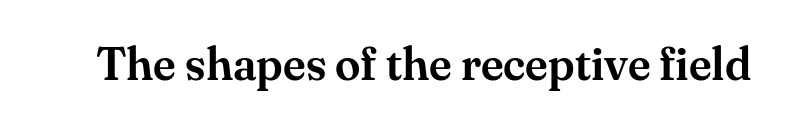
{"serif": "yes", "italic": "no", "width": "normal", "stroke_contrast": "medium", "x_height": "small", "monospaced": "no", "underline": "no", "letter_spacing": "normal", "letter_spacing_em": 0.0, "glyph_px": 46}
